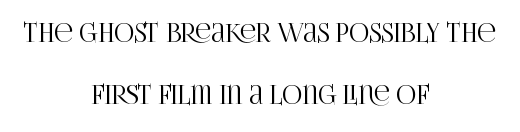
{"italic": "no", "underline": "no", "align": "center", "line_spacing": "loose", "line_spacing_ratio": 2.47, "letter_spacing": "normal", "letter_spacing_em": 0.0, "glyph_px": 25}
